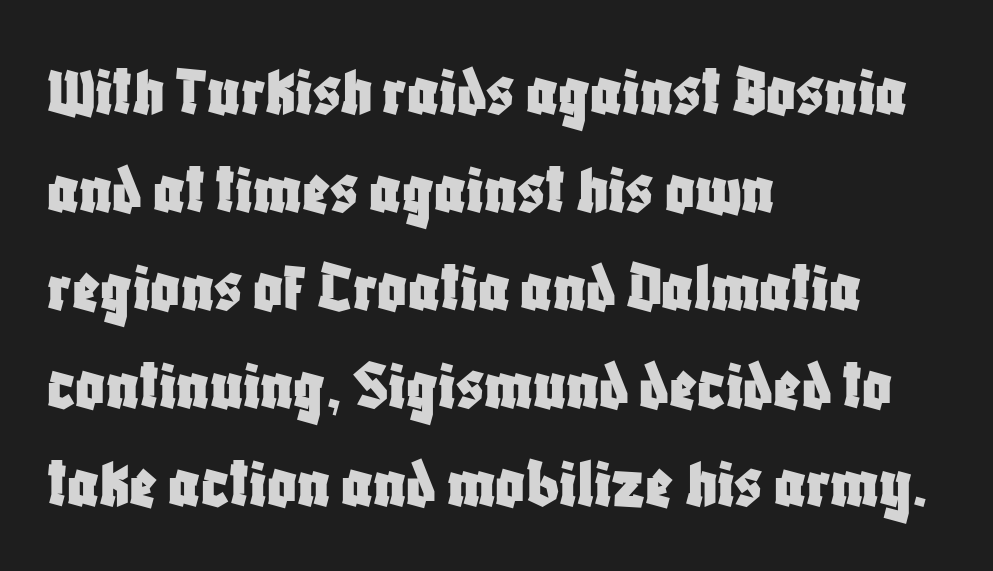
The image shows 72 px condensed sans-serif type, upright; set left-aligned, normal line spacing (1.36x), normal letter spacing, not underlined; low stroke contrast and a large x-height.
